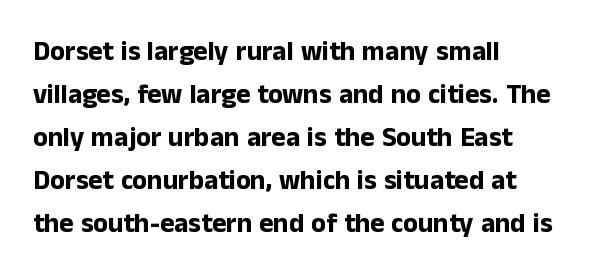
Typesetter's note: full bold, strokes at maximum text heaviness. Quick note: interline space is typical. Compared with a centered layout, this one pins lines to the left instead. Tall strokes in this sample are plumb rather than angled. The tracking reads as untouched default to a designer's eye. Has an underline been added? It has not.
